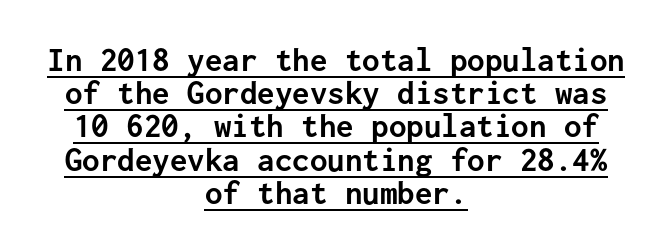
Monospaced: the letters line up in strict vertical columns. Visually the block forms a symmetrical silhouette, jagged on both flanks. You'd pick this weight for a headline — it's a proper bold. Here the glyphs are tracked normally, forming tight word shapes. Examine the stroke ends and you'll find no serifs. The vertical gap from one line to the next is small.
